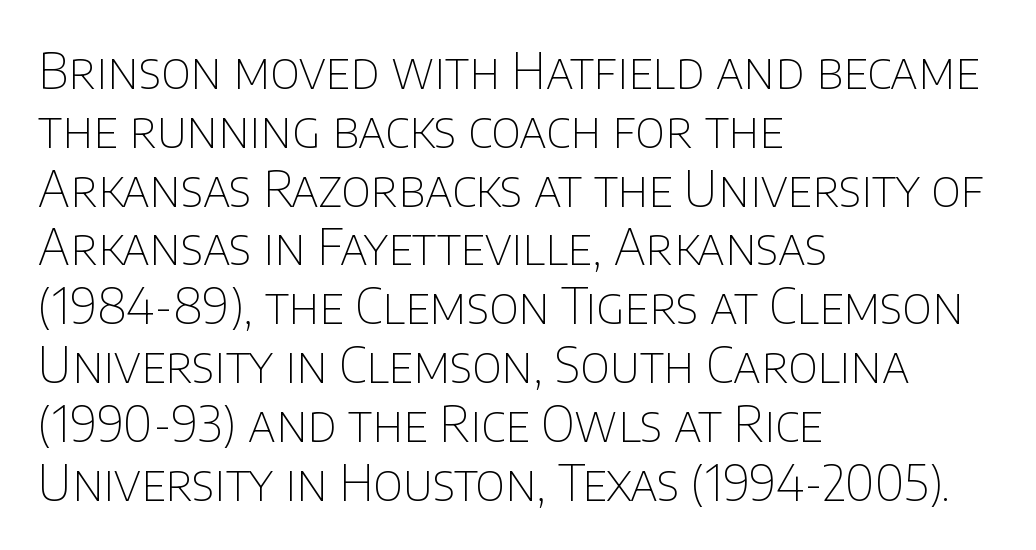
{"serif": "no", "italic": "no", "bold": "no", "weight": "thin", "width": "normal", "stroke_contrast": "low", "x_height": "large", "monospaced": "no", "underline": "no", "align": "left", "line_spacing_ratio": 1.2, "letter_spacing": "normal", "letter_spacing_em": 0.0, "glyph_px": 49}
